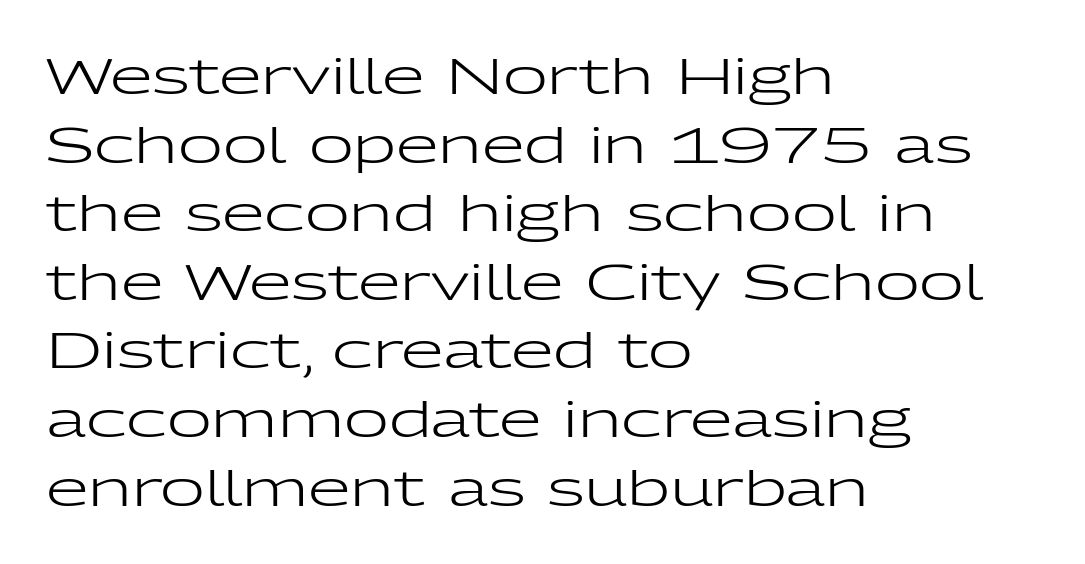
Line beginnings align vertically; line endings do not. Font category for this specimen: sans-serif. Is the type heavy? It reads as light-to-regular instead. The space beneath each line is pristine and unruled. Every stem runs plumb, perpendicular to the baseline.
